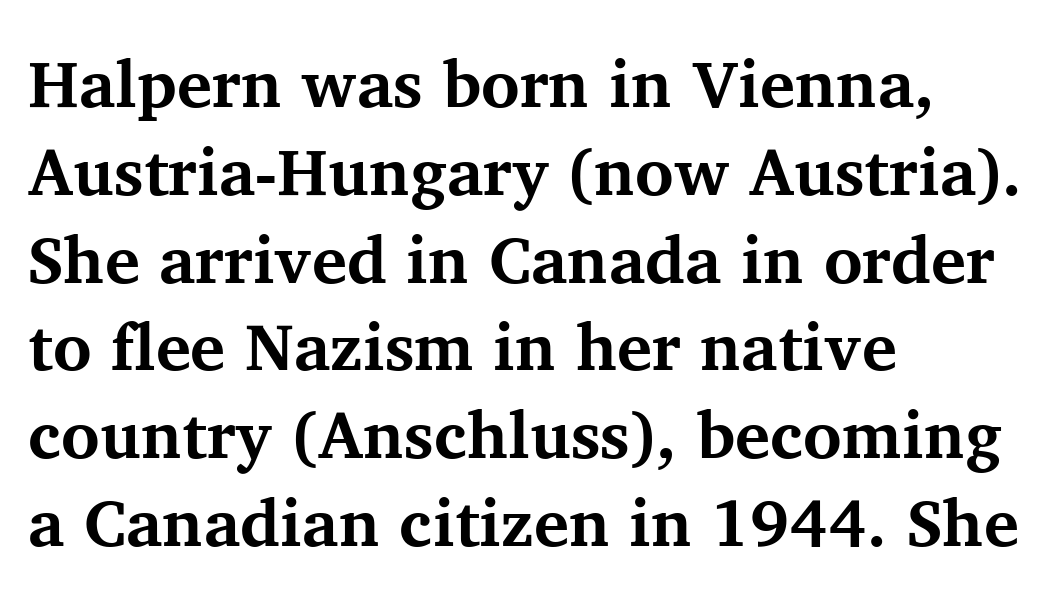
Compared with typical paragraphs, the rows here are spaced about the same. The face used here is proportionally spaced, like ordinary book or web type. Posture: upright roman. The text block is weighted toward the left margin, trailing off unevenly rightward.
